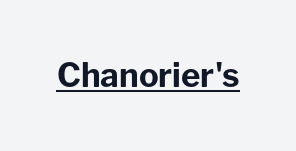
The image shows 33 px bold sans-serif type, upright; set normal letter spacing, underlined; low stroke contrast and a medium x-height.
